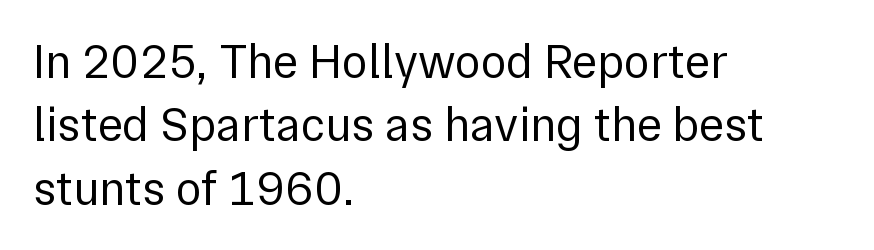
{"serif": "no", "italic": "no", "bold": "no", "weight": "regular", "width": "normal", "x_height": "medium", "monospaced": "no", "underline": "no", "align": "left", "line_spacing": "normal", "line_spacing_ratio": 1.32, "letter_spacing": "normal", "letter_spacing_em": 0.0, "glyph_px": 48}
